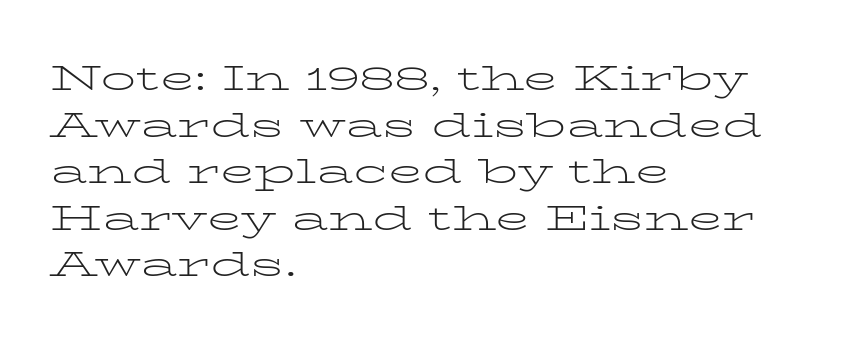
The image shows 35 px light, wide serif type, upright; set left-aligned, normal line spacing (1.33x), normal letter spacing, not underlined; low stroke contrast and a medium x-height.
